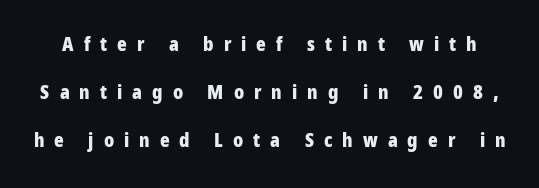
Q: Is the text bold? A: Yes.
Q: Is the text italic (slanted)? A: No, it is upright.
Q: Is the text underlined? A: No.
Q: Is the spacing between letters normal or unusually wide? A: Unusually wide.
Q: Is the spacing between lines tight, normal or loose? A: Loose.
